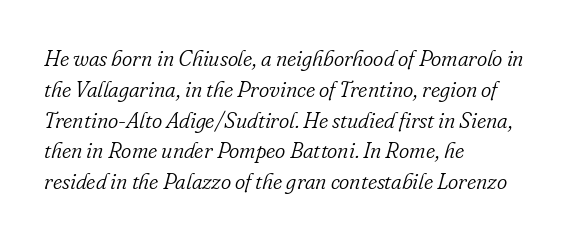
{"italic": "yes", "lean": "right", "slant_degrees": 16, "bold": "no", "underline": "no", "align": "left", "line_spacing": "normal", "line_spacing_ratio": 1.4, "letter_spacing": "normal", "letter_spacing_em": 0.0, "glyph_px": 22}
